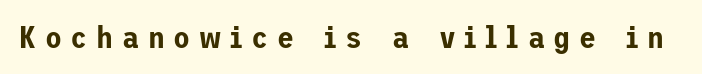
Q: Is the text italic (slanted)? A: No, it is upright.
Q: Is the typeface a serif or a sans-serif typeface? A: Sans-serif.
Q: Is the text underlined? A: No.
Q: Is the spacing between letters normal or unusually wide? A: Unusually wide.
Q: Width (condensed, normal, or wide)? A: Normal.
Q: Stroke contrast? A: Low.
Q: x-height? A: Medium.
